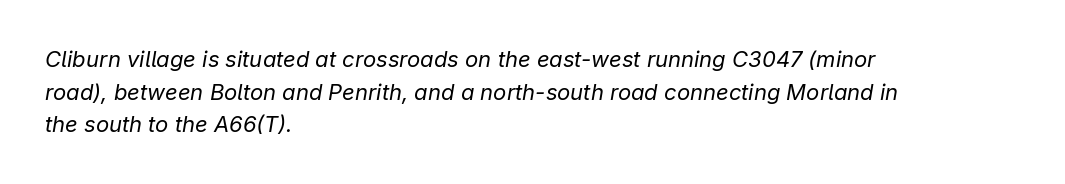
Q: Is the text bold? A: No.
Q: Is the text italic (slanted)? A: Yes, it leans right by about 9 degrees.
Q: Is the text underlined? A: No.
Q: How is the paragraph aligned? A: Left-aligned.
Q: Is the spacing between letters normal or unusually wide? A: Normal.
Q: Is the spacing between lines tight, normal or loose? A: Normal.
